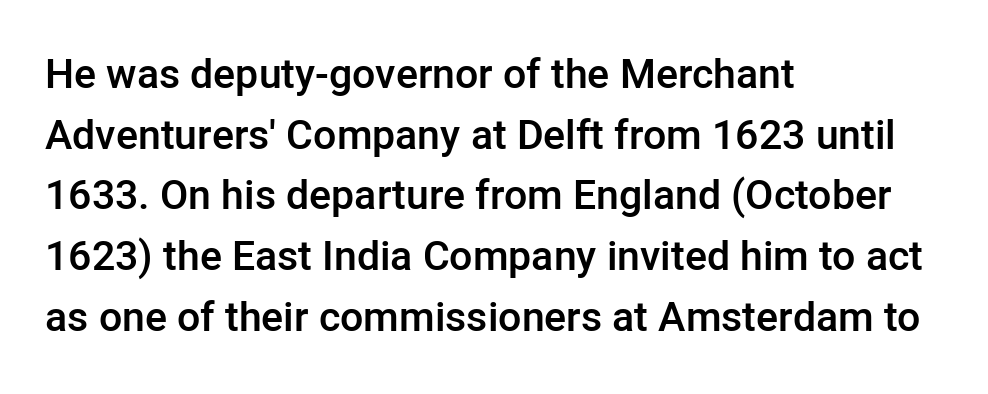
You could call the tracking neutral — neither tight nor loose. Semibold letterforms, between regular and bold. Unmarked baselines from the first word to the last. In terms of letterform style, serifs are entirely absent.
